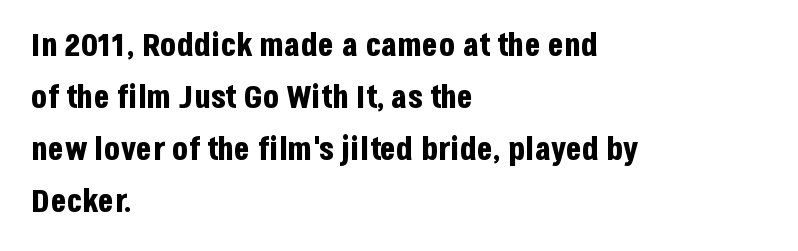
The image shows 33 px bold, condensed sans-serif type, upright; set left-aligned, normal line spacing (1.58x), normal letter spacing, not underlined; low stroke contrast and a large x-height.
